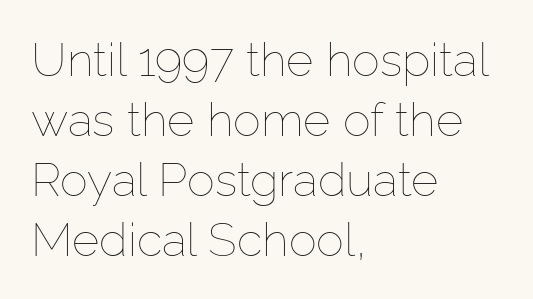
Compared with a centered layout, this one pins lines to the left instead. Is this a heavy cut? Hardly; it is regular or lighter. The letters stand straight up with perfectly vertical stems. The block of text has a typical density, with ordinary space between rows.
